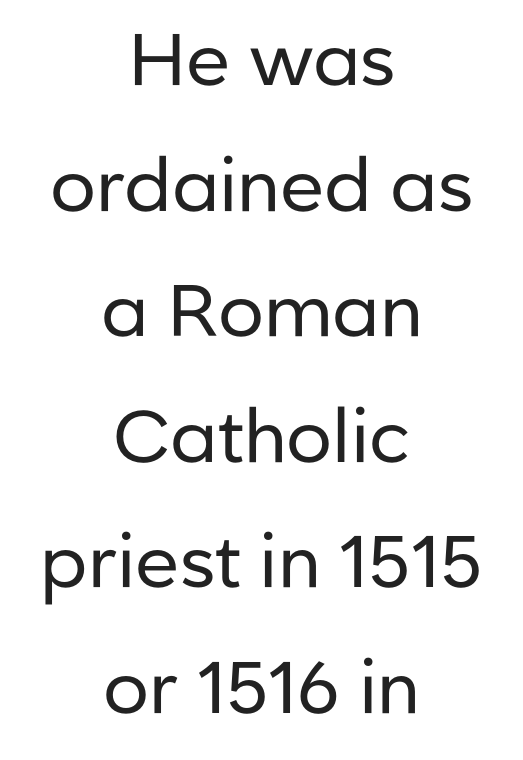
Q: Is the text bold? A: No.
Q: Is the text italic (slanted)? A: No, it is upright.
Q: Is the typeface a serif or a sans-serif typeface? A: Sans-serif.
Q: Is the text underlined? A: No.
Q: How is the paragraph aligned? A: Centered.
Q: Is the spacing between letters normal or unusually wide? A: Normal.
Q: Width (condensed, normal, or wide)? A: Normal.
Q: Stroke contrast? A: Low.
Q: x-height? A: Medium.
Q: Monospaced? A: No.
